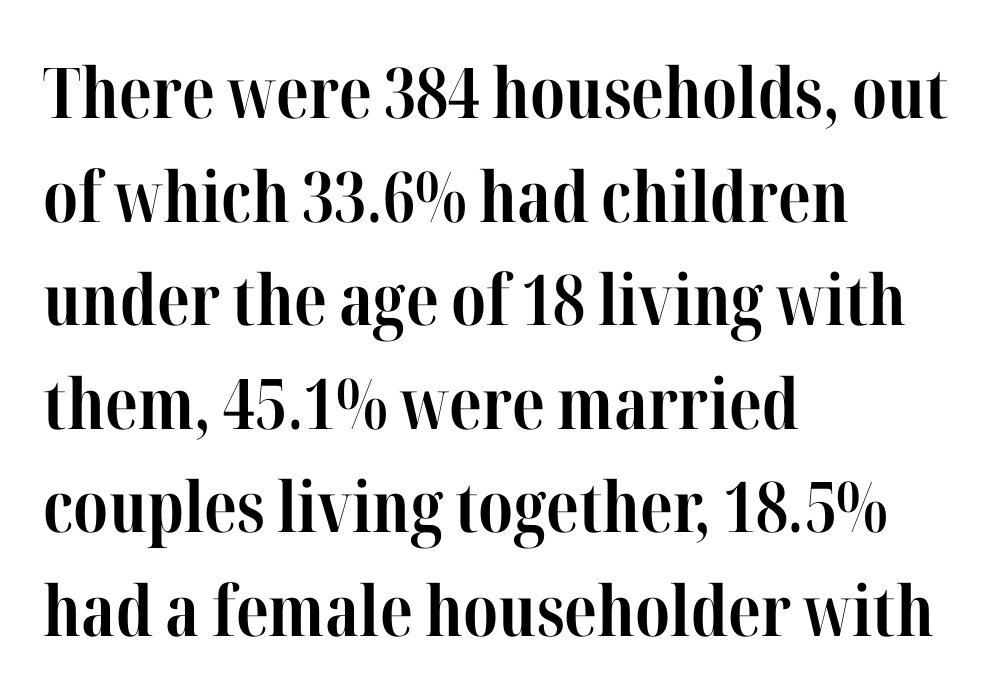
Q: Is the text bold? A: Yes.
Q: Is the text italic (slanted)? A: No, it is upright.
Q: Is the typeface a serif or a sans-serif typeface? A: Serif.
Q: Is the text underlined? A: No.
Q: How is the paragraph aligned? A: Left-aligned.
Q: Is the spacing between letters normal or unusually wide? A: Normal.
Q: Is the spacing between lines tight, normal or loose? A: Normal.
Q: Width (condensed, normal, or wide)? A: Condensed.
Q: Stroke contrast? A: High.
Q: x-height? A: Medium.
Q: Monospaced? A: No.
